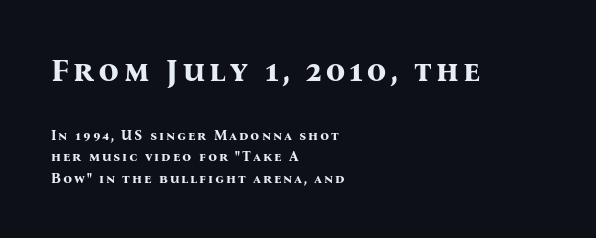
{"serif": "yes", "italic": "no", "bold": "yes", "weight": "bold", "width": "normal", "stroke_contrast": "medium", "x_height": "medium", "monospaced": "no", "underline": "no", "align": "left", "line_spacing": "normal", "line_spacing_ratio": 1.54, "larger_block": "first", "size_ratio": 2.29, "glyph_px": 32}
